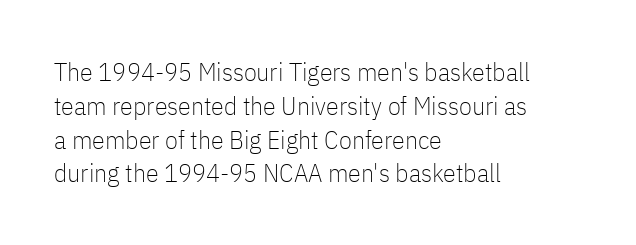
Q: Is the text bold? A: No.
Q: Is the text italic (slanted)? A: No, it is upright.
Q: Is the text underlined? A: No.
Q: How is the paragraph aligned? A: Left-aligned.
Q: Is the spacing between letters normal or unusually wide? A: Normal.
Q: Is the spacing between lines tight, normal or loose? A: Normal.
